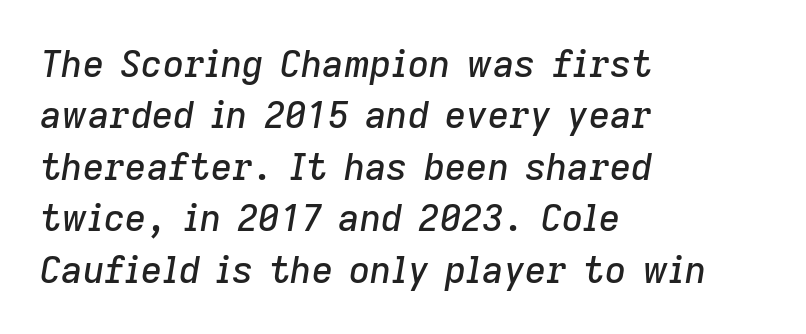
Q: Is the text italic (slanted)? A: Yes, it leans right by about 9 degrees.
Q: Is the text underlined? A: No.
Q: How is the paragraph aligned? A: Left-aligned.
Q: Is the spacing between letters normal or unusually wide? A: Normal.
Q: Is the spacing between lines tight, normal or loose? A: Normal.
Q: Width (condensed, normal, or wide)? A: Normal.
Q: Stroke contrast? A: Low.
Q: x-height? A: Medium.
Q: Monospaced? A: No.
